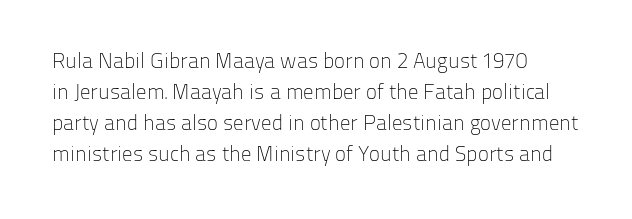
{"italic": "no", "bold": "no", "underline": "no", "align": "left", "line_spacing": "normal", "line_spacing_ratio": 1.47, "letter_spacing": "normal", "letter_spacing_em": 0.0, "glyph_px": 21}
